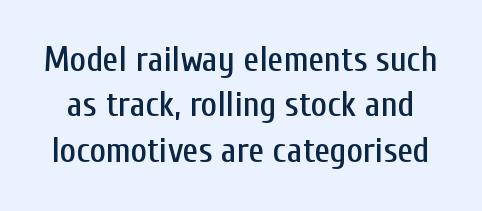
The image shows 35 px condensed sans-serif type, upright; set normal line spacing (1.3x), normal letter spacing, not underlined; low stroke contrast and a medium x-height.
